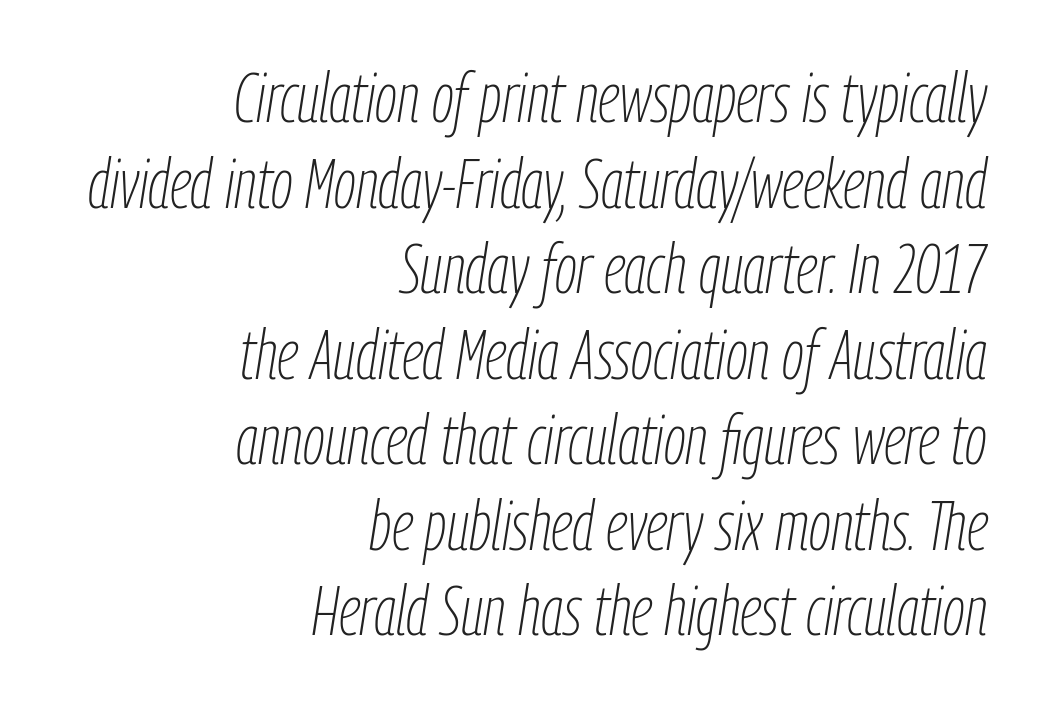
The image shows 69 px thin, condensed type, italic (leaning right); set right-aligned, line spacing 1.24x, normal letter spacing, not underlined; low stroke contrast and a medium x-height.
